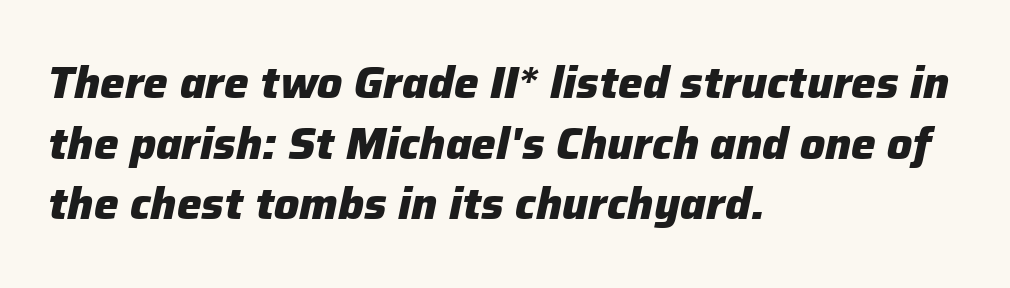
The image shows 44 px heavy type, italic (leaning right); set left-aligned, normal line spacing (1.38x), normal letter spacing, not underlined; low stroke contrast and a medium x-height.
